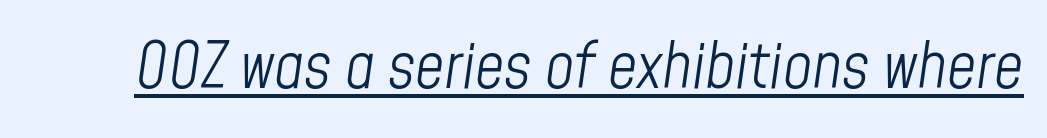
Does the lettering tilt? It does — this is italic. Each word holds together tightly as a unit, with standard inter-letter gaps. Compared with a typical body face, this is equally light or lighter still. What decoration does the sample have? An underline. A typesetter would call this proportional, since set widths differ per character.
